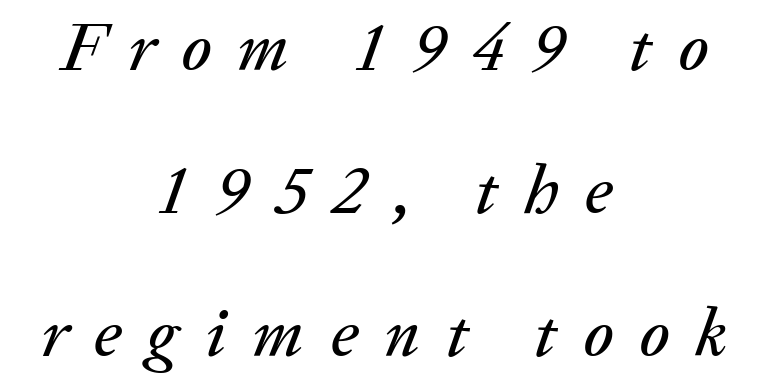
The image shows 68 px text type, italic (leaning right); set centered, loose line spacing (2.1x), unusually wide letter spacing (+0.38 em), not underlined; low stroke contrast and a medium x-height.
